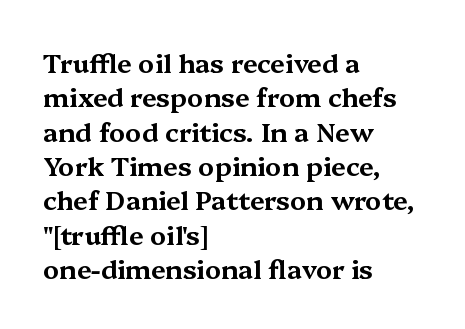
The image shows 26 px text type, upright; set left-aligned, normal line spacing (1.32x), normal letter spacing, not underlined.
